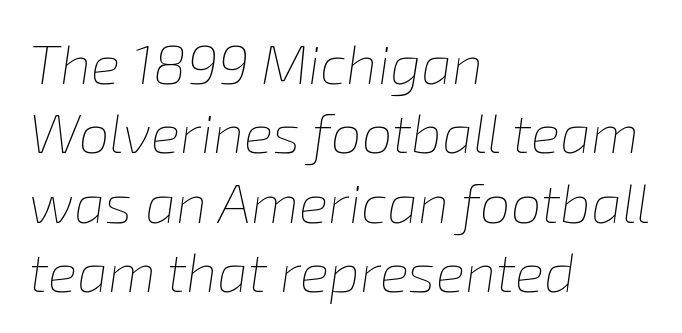
The image shows 55 px thin type, italic (leaning right); set left-aligned, normal line spacing (1.26x), normal letter spacing, not underlined; low stroke contrast and a medium x-height.
